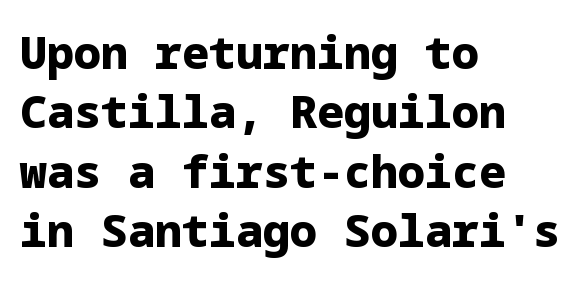
The image shows 45 px heavy sans-serif type, upright; set left-aligned, normal line spacing (1.32x), normal letter spacing, not underlined; low stroke contrast and a medium x-height.
